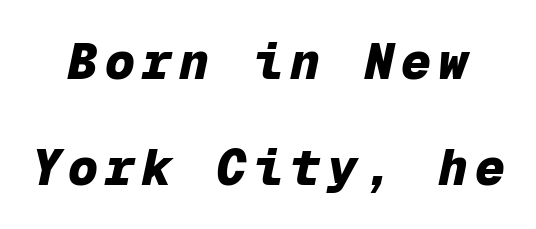
Q: Is the text bold? A: Yes.
Q: Is the text italic (slanted)? A: Yes, it leans right by about 12 degrees.
Q: Is the text underlined? A: No.
Q: Is the spacing between lines tight, normal or loose? A: Loose.
Q: Width (condensed, normal, or wide)? A: Normal.
Q: Stroke contrast? A: Low.
Q: x-height? A: Medium.
Q: Monospaced? A: Yes.
